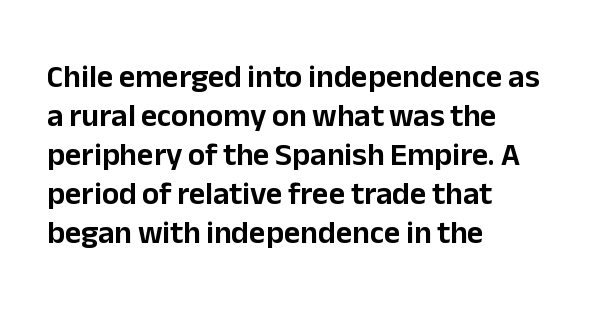
The passage shown is typed in a proportional face where columns would drift. Italic: no, the glyphs are upright roman. Lines of text with bare space underneath. Compared with a centered layout, this one pins lines to the left instead. Nothing sits at the stroke ends, so this counts as sans-serif. The rendering keeps characters at their native spacing.
